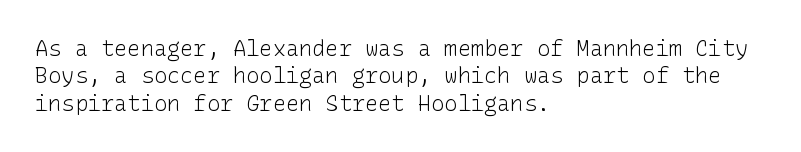
The image shows 22 px text type, upright; set left-aligned, line spacing 1.24x, normal letter spacing, not underlined.
